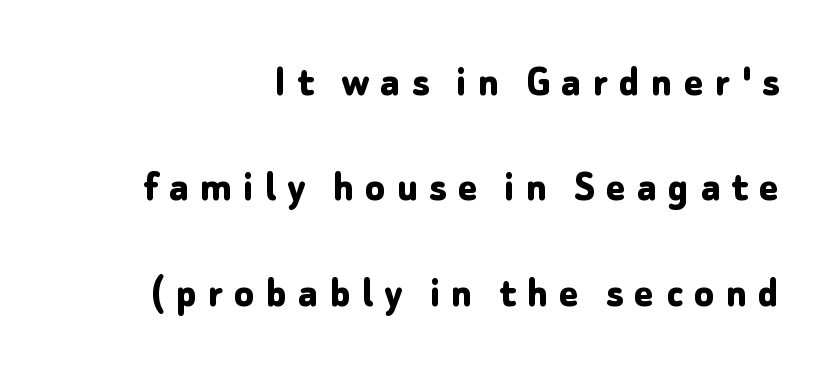
The image shows 45 px bold sans-serif type, upright; set right-aligned, loose line spacing (2.34x), unusually wide letter spacing (+0.25 em), not underlined; low stroke contrast and a medium x-height.
